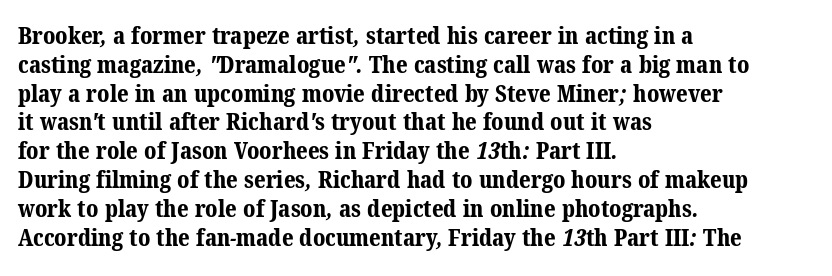
{"bold": "yes", "underline": "no", "align": "left", "line_spacing_ratio": 1.2, "letter_spacing": "normal", "letter_spacing_em": 0.0, "glyph_px": 24}
